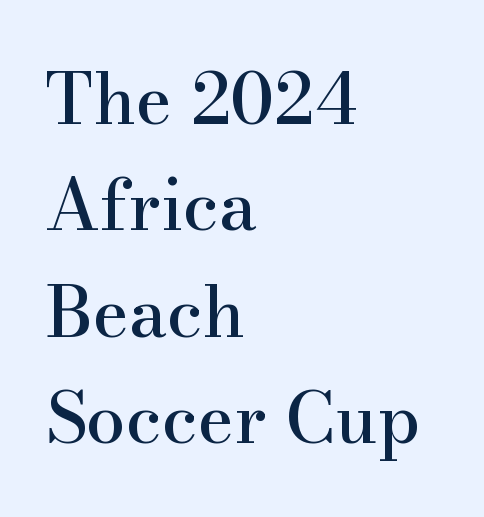
Successive baselines arrive at the customary interval. The letters sit at their default tracking, neither squeezed nor spread. Rule under the text: the space is simply empty. It's the straight-up-and-down kind of type.
